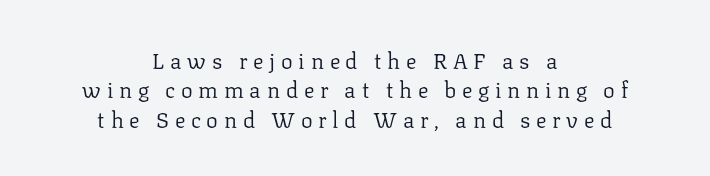
The specimen omits any rule beneath the text block's lines. Vertical spacing — default. Substantial extra tracking has been applied to these lines. The typography opts for an upright posture over an oblique one.
